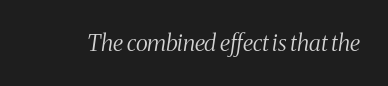
On a weight scale, this lands at 450 or below. The horizontal fit of the characters is conventional and even. The glyphs are unaccompanied by any horizontal stroke below them. The lettering tilts uniformly, giving the passage an italic look.
